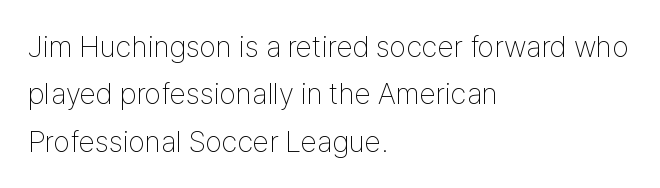
The image shows 30 px thin, condensed sans-serif type, upright; set left-aligned, normal line spacing (1.58x), normal letter spacing, not underlined; low stroke contrast and a medium x-height.
